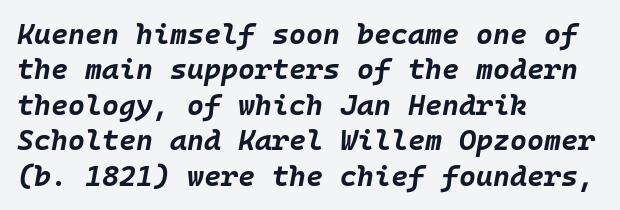
Inter-character spacing is left at the font's built-in metrics. The font's italic variant was chosen for this text. The typesetter chose a ragged-right arrangement here. The typesetting leans heavy: a genuine bold. This sample has the even, mechanical cadence of fixed-width lettering. The foot of each line stays bare and open.
